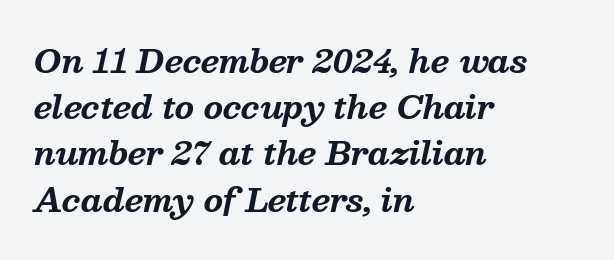
Q: Is the text bold? A: Yes.
Q: Is the text italic (slanted)? A: Yes, it leans right by about 13 degrees.
Q: Is the typeface a serif or a sans-serif typeface? A: Serif.
Q: Is the text underlined? A: No.
Q: How is the paragraph aligned? A: Left-aligned.
Q: Is the spacing between letters normal or unusually wide? A: Normal.
Q: Is the spacing between lines tight, normal or loose? A: Normal.
Q: Width (condensed, normal, or wide)? A: Normal.
Q: Stroke contrast? A: Medium.
Q: x-height? A: Medium.
Q: Monospaced? A: No.
